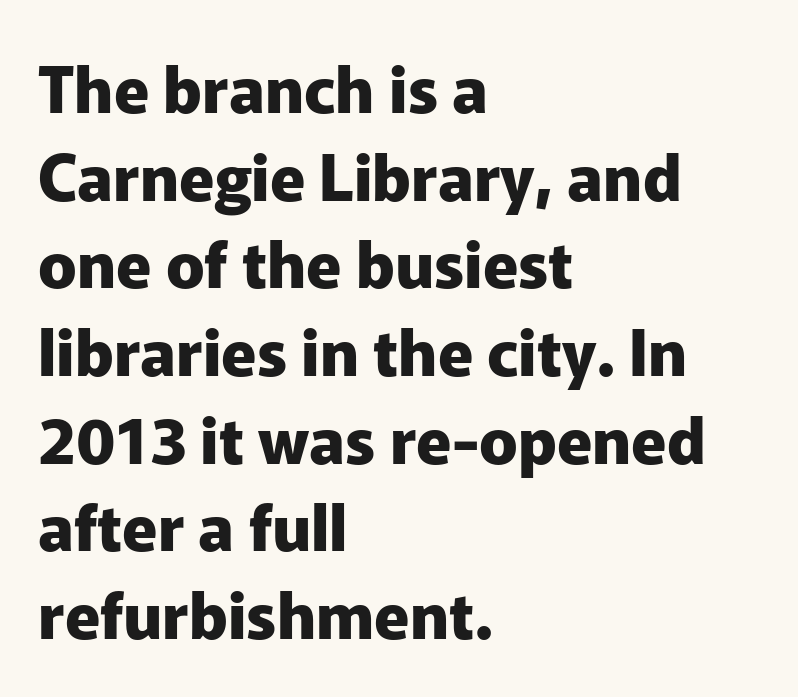
Q: Is the text bold? A: Yes.
Q: Is the text italic (slanted)? A: No, it is upright.
Q: Is the typeface a serif or a sans-serif typeface? A: Sans-serif.
Q: Is the text underlined? A: No.
Q: How is the paragraph aligned? A: Left-aligned.
Q: Is the spacing between letters normal or unusually wide? A: Normal.
Q: Is the spacing between lines tight, normal or loose? A: Normal.
Q: Width (condensed, normal, or wide)? A: Normal.
Q: Stroke contrast? A: Low.
Q: x-height? A: Medium.
Q: Monospaced? A: No.
